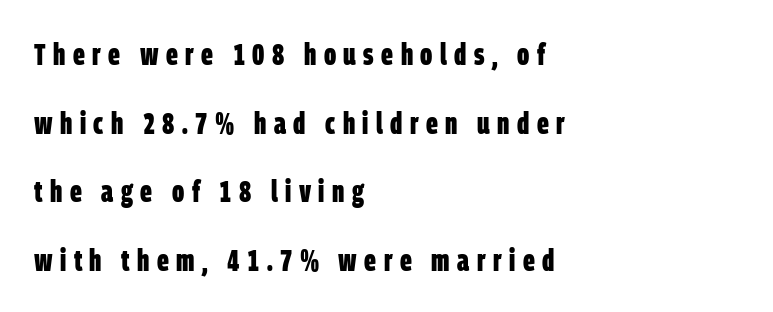
The image shows 31 px bold, condensed sans-serif type; set left-aligned, loose line spacing (2.21x), unusually wide letter spacing (+0.24 em), not underlined; low stroke contrast and a large x-height.
